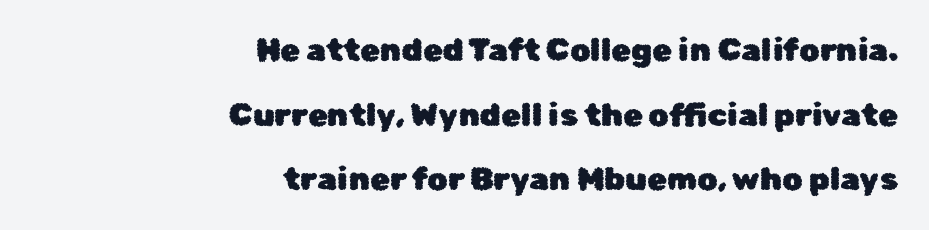
The image shows 32 px sans-serif type, upright; set right-aligned, loose line spacing (2.02x), normal letter spacing, not underlined; low stroke contrast and a medium x-height.
